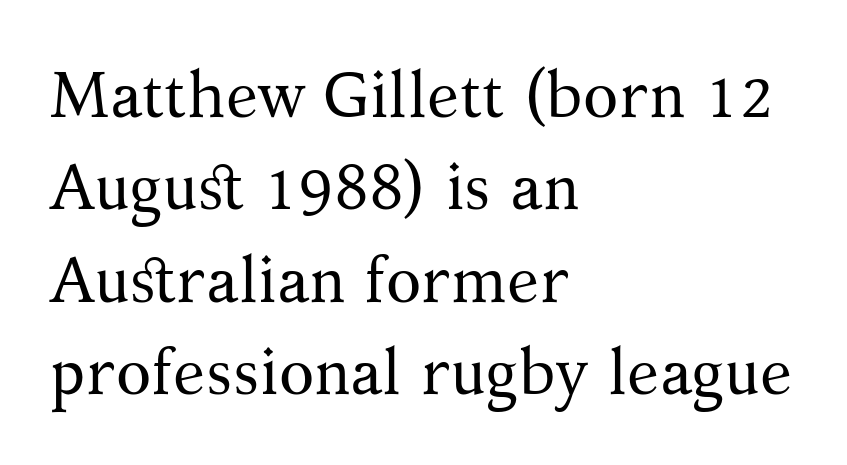
The lines in this sample share a left origin and differ only in where they stop. Do the characters align in a grid? No, the font is proportional. How are the letters spaced? Ordinarily, with no added tracking. Only glyphs here, with clear space below each row.
